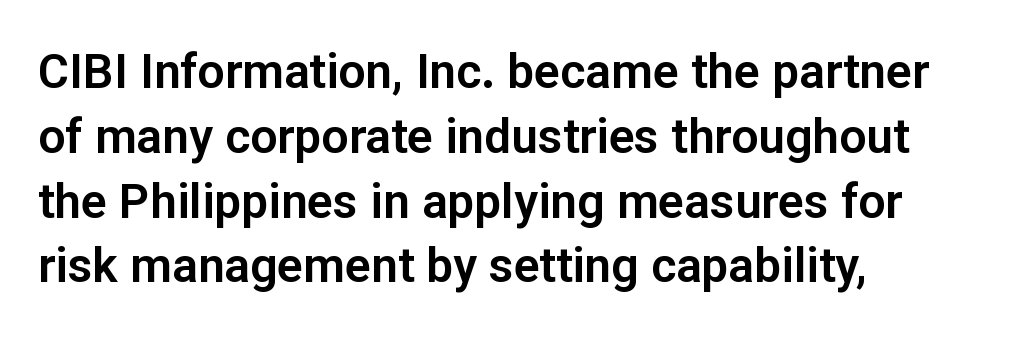
{"serif": "no", "italic": "no", "width": "normal", "stroke_contrast": "low", "x_height": "medium", "monospaced": "no", "underline": "no", "align": "left", "line_spacing": "normal", "line_spacing_ratio": 1.35, "letter_spacing": "normal", "letter_spacing_em": 0.0, "glyph_px": 48}
